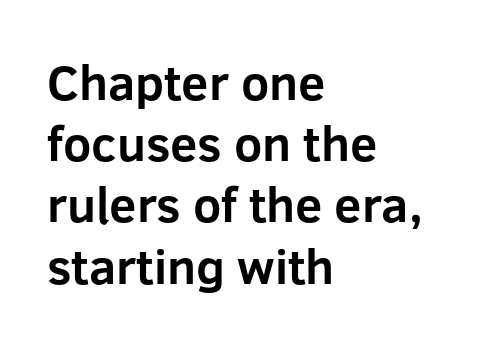
The image shows 49 px bold sans-serif type, upright; set left-aligned, normal line spacing (1.25x), normal letter spacing, not underlined; low stroke contrast and a medium x-height.
